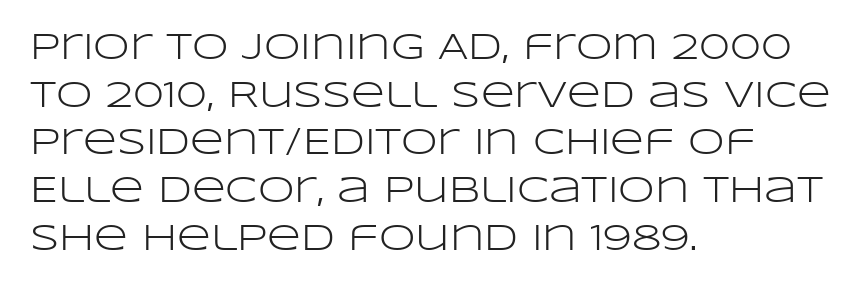
The image shows 37 px light, wide sans-serif type, upright; set left-aligned, normal line spacing (1.29x), normal letter spacing, not underlined; low stroke contrast and a large x-height.
